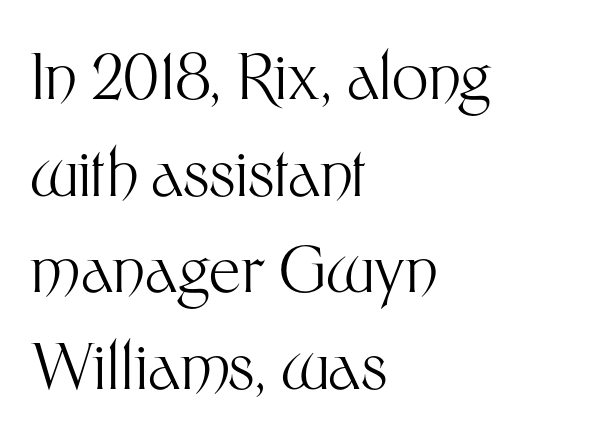
Q: Is the text bold? A: No.
Q: Is the text italic (slanted)? A: No, it is upright.
Q: Is the typeface a serif or a sans-serif typeface? A: Sans-serif.
Q: Is the text underlined? A: No.
Q: How is the paragraph aligned? A: Left-aligned.
Q: Is the spacing between letters normal or unusually wide? A: Normal.
Q: Is the spacing between lines tight, normal or loose? A: Normal.
Q: Width (condensed, normal, or wide)? A: Normal.
Q: Stroke contrast? A: Medium.
Q: x-height? A: Medium.
Q: Monospaced? A: No.
